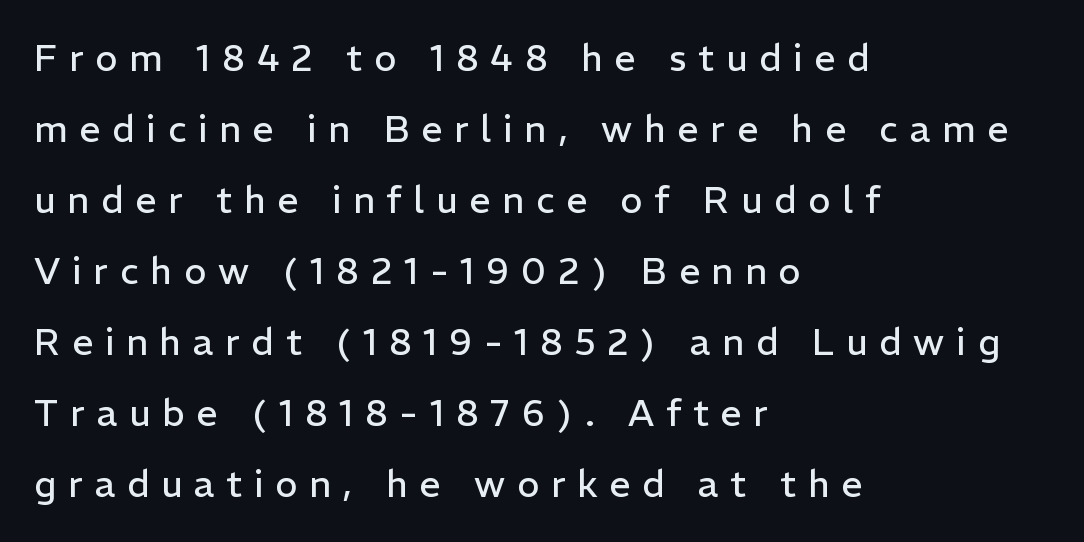
The image shows 37 px regular-weight sans-serif type, upright; set left-aligned, loose line spacing (1.92x), unusually wide letter spacing (+0.32 em), not underlined; low stroke contrast and a medium x-height.
